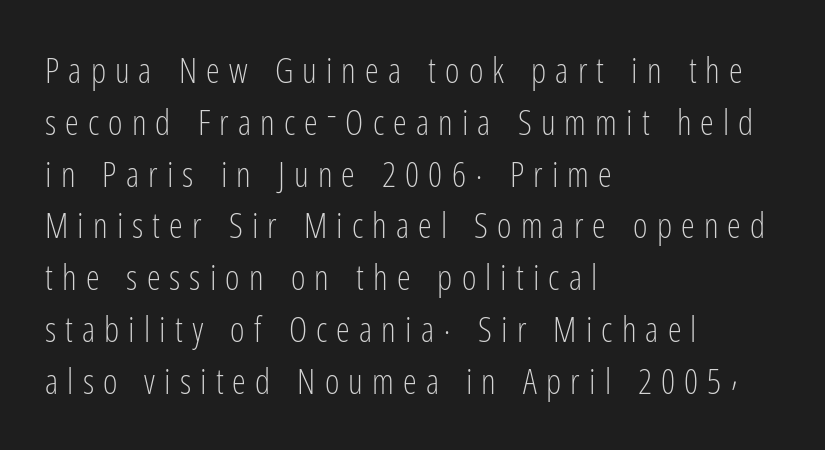
Underlining? Definitely not there. The characters display no serif detailing; their extremities are plain. Is this a fixed-width face? No — the glyphs have proportional, varying widths. The line-height multiplier appears to be the usual default. The rag falls on the right side of this text block. Tracking value appears strongly positive — letters spread wide.
